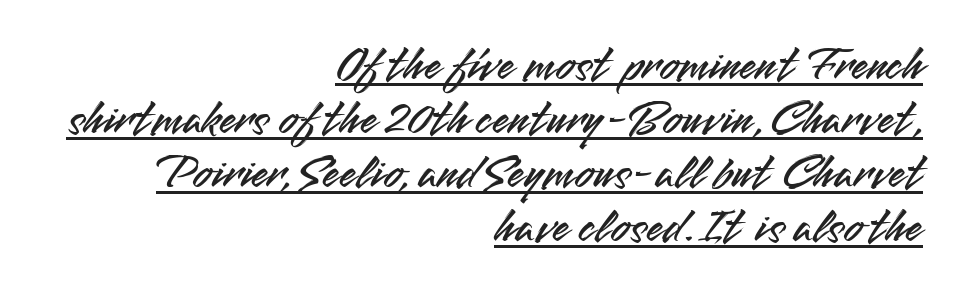
What decoration does the sample have? An underline. Character widths vary here, with narrow letters taking less room than wide ones. Font category for this specimen: sans-serif. You could call the tracking neutral — neither tight nor loose.
